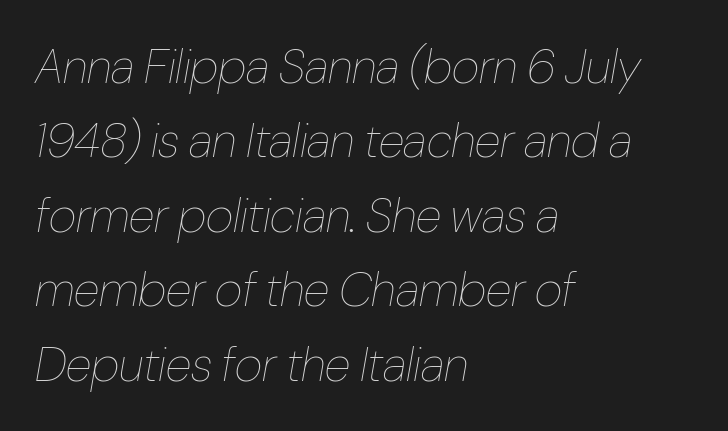
The image shows 48 px thin, condensed type, italic (leaning right); set left-aligned, normal line spacing (1.55x), normal letter spacing, not underlined; low stroke contrast and a medium x-height.
